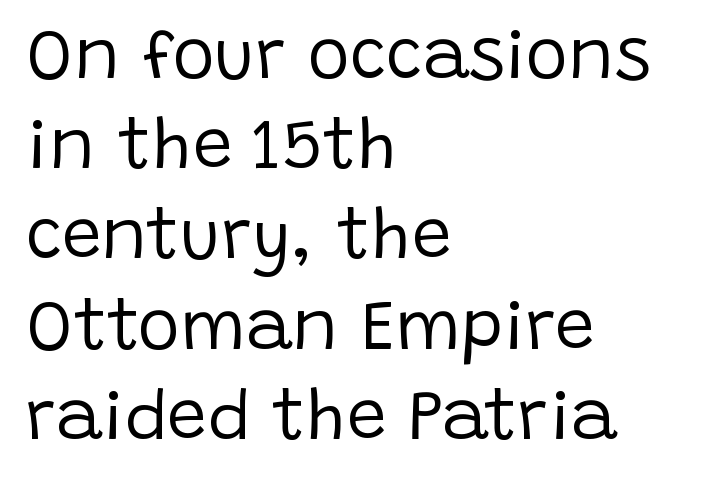
{"serif": "no", "italic": "no", "bold": "no", "weight": "regular", "width": "normal", "stroke_contrast": "low", "x_height": "large", "monospaced": "no", "underline": "no", "align": "left", "line_spacing": "normal", "line_spacing_ratio": 1.27, "letter_spacing": "normal", "letter_spacing_em": 0.0, "glyph_px": 71}
